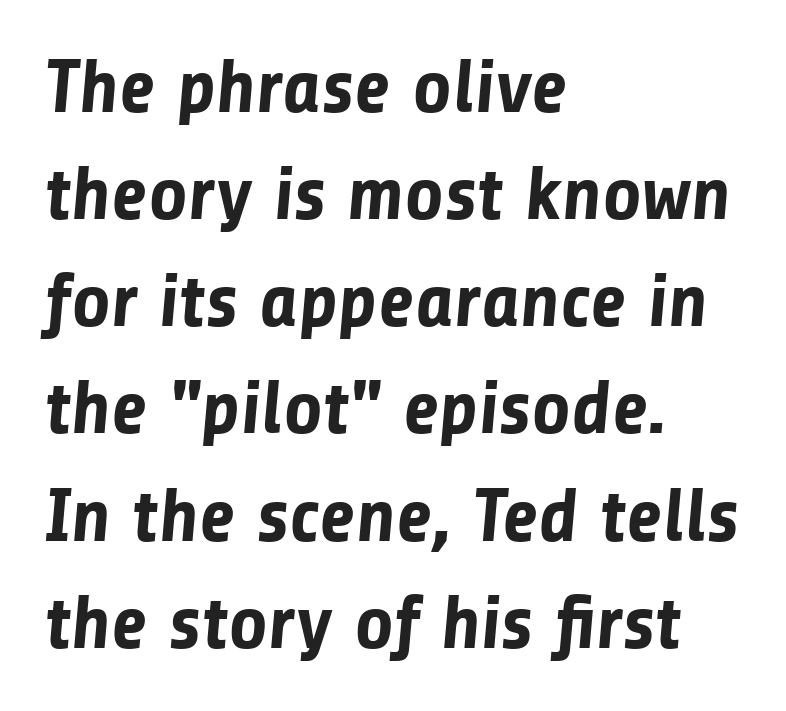
Caption: multi-line text, flush left, ragged right. Underline: absent. Type style note: lacks serifs. Do the characters align in a grid? No, the font is proportional. Summary of weight: heavy, a full bold.
